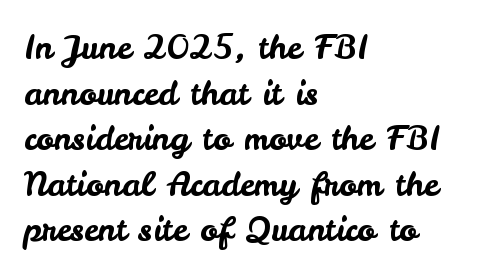
Q: Is the text italic (slanted)? A: Yes.
Q: Is the typeface a serif or a sans-serif typeface? A: Sans-serif.
Q: Is the text underlined? A: No.
Q: How is the paragraph aligned? A: Left-aligned.
Q: Is the spacing between letters normal or unusually wide? A: Normal.
Q: Is the spacing between lines tight, normal or loose? A: Normal.
Q: Width (condensed, normal, or wide)? A: Normal.
Q: Stroke contrast? A: Low.
Q: x-height? A: Small.
Q: Monospaced? A: No.
